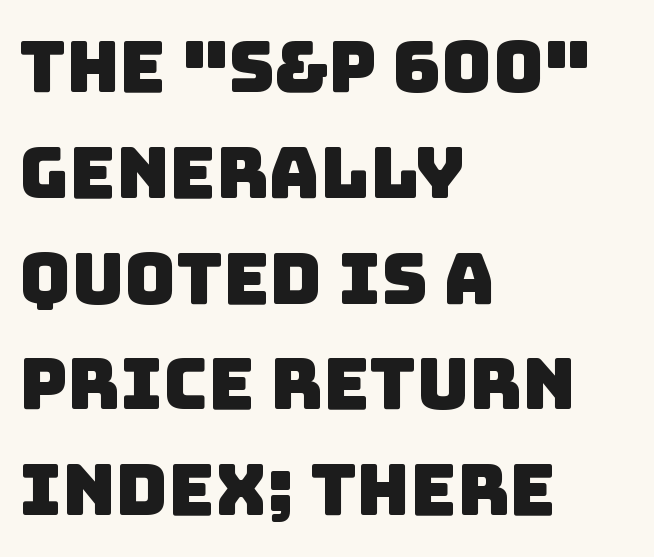
The image shows 71 px sans-serif type; set left-aligned, normal line spacing (1.49x), normal letter spacing, not underlined; low stroke contrast and a large x-height.
